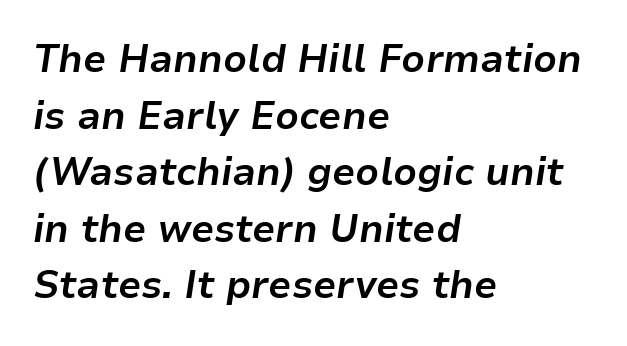
Q: Is the text bold? A: Yes.
Q: Is the text italic (slanted)? A: Yes, it leans right by about 9 degrees.
Q: Is the text underlined? A: No.
Q: How is the paragraph aligned? A: Left-aligned.
Q: Is the spacing between letters normal or unusually wide? A: Normal.
Q: Is the spacing between lines tight, normal or loose? A: Normal.
Q: Width (condensed, normal, or wide)? A: Normal.
Q: Stroke contrast? A: Low.
Q: x-height? A: Medium.
Q: Monospaced? A: No.
